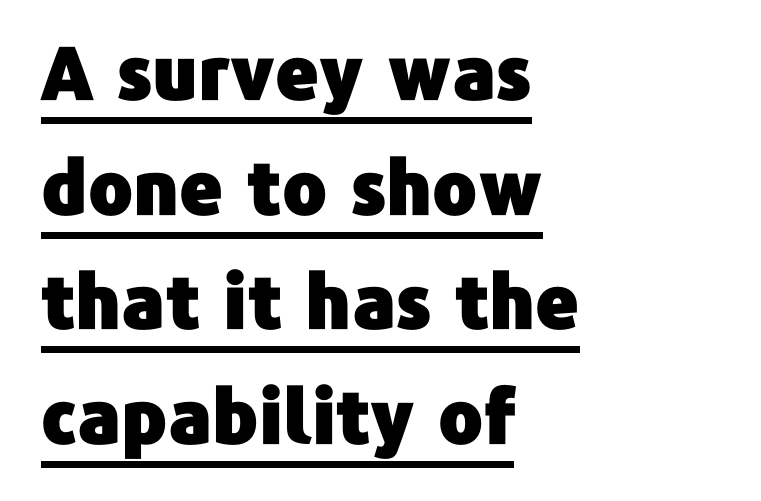
The image shows 74 px sans-serif type, upright; set left-aligned, normal line spacing (1.55x), normal letter spacing, underlined; low stroke contrast and a medium x-height.
